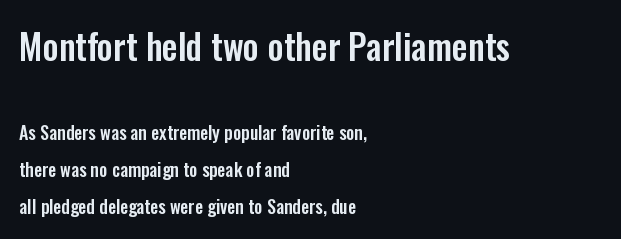
The letterforms sit shoulder to shoulder at normal distance. To sum up the face: it is a sans, with no serifs. Spacing verdict: proportional, widths tailored to each character. The letters in the upper block stand taller than those in the block below. The baseline area is clear.
